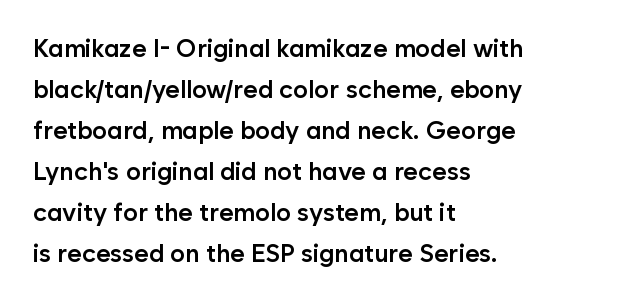
Q: Is the text bold? A: Semi-bold.
Q: Is the text italic (slanted)? A: No, it is upright.
Q: Is the text underlined? A: No.
Q: How is the paragraph aligned? A: Left-aligned.
Q: Is the spacing between letters normal or unusually wide? A: Normal.
Q: Is the spacing between lines tight, normal or loose? A: Normal.
